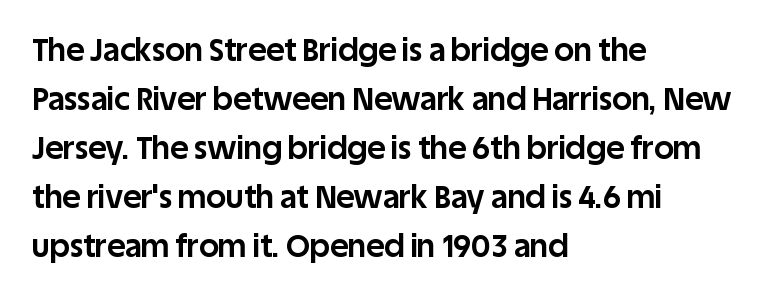
Q: Is the text bold? A: Yes.
Q: Is the text italic (slanted)? A: No, it is upright.
Q: Is the typeface a serif or a sans-serif typeface? A: Sans-serif.
Q: Is the text underlined? A: No.
Q: How is the paragraph aligned? A: Left-aligned.
Q: Is the spacing between letters normal or unusually wide? A: Normal.
Q: Is the spacing between lines tight, normal or loose? A: Normal.
Q: Width (condensed, normal, or wide)? A: Normal.
Q: Stroke contrast? A: Low.
Q: x-height? A: Large.
Q: Monospaced? A: No.
